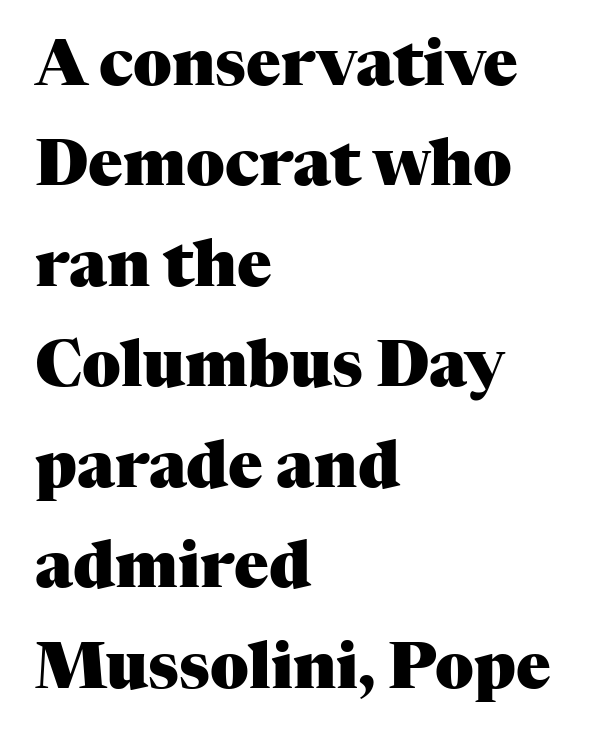
Q: Is the text bold? A: Yes.
Q: Is the text italic (slanted)? A: No, it is upright.
Q: Is the typeface a serif or a sans-serif typeface? A: Serif.
Q: Is the text underlined? A: No.
Q: How is the paragraph aligned? A: Left-aligned.
Q: Is the spacing between letters normal or unusually wide? A: Normal.
Q: Is the spacing between lines tight, normal or loose? A: Normal.
Q: Width (condensed, normal, or wide)? A: Normal.
Q: Stroke contrast? A: Medium.
Q: x-height? A: Medium.
Q: Monospaced? A: No.
